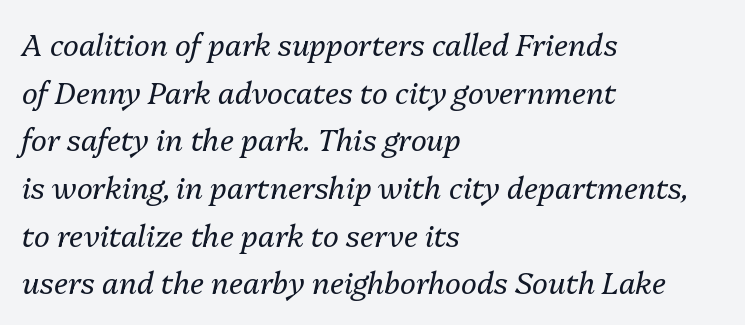
Q: Is the text bold? A: No.
Q: Is the text italic (slanted)? A: Yes, it leans right by about 13 degrees.
Q: Is the text underlined? A: No.
Q: How is the paragraph aligned? A: Left-aligned.
Q: Is the spacing between letters normal or unusually wide? A: Normal.
Q: Is the spacing between lines tight, normal or loose? A: Normal.
Q: Width (condensed, normal, or wide)? A: Normal.
Q: Stroke contrast? A: Medium.
Q: x-height? A: Medium.
Q: Monospaced? A: No.
